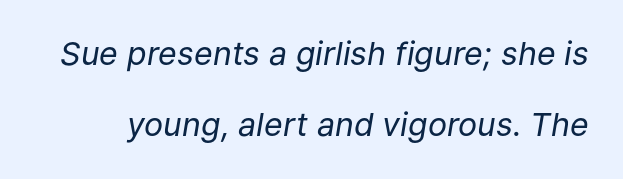
The text carries the slant typical of an italic or oblique font. Inter-character spacing is left at the font's built-in metrics. Beneath every word, the page is bare. On a weight scale, this lands at 450 or below. The letters advance in unequal steps, a hallmark of proportional type.
